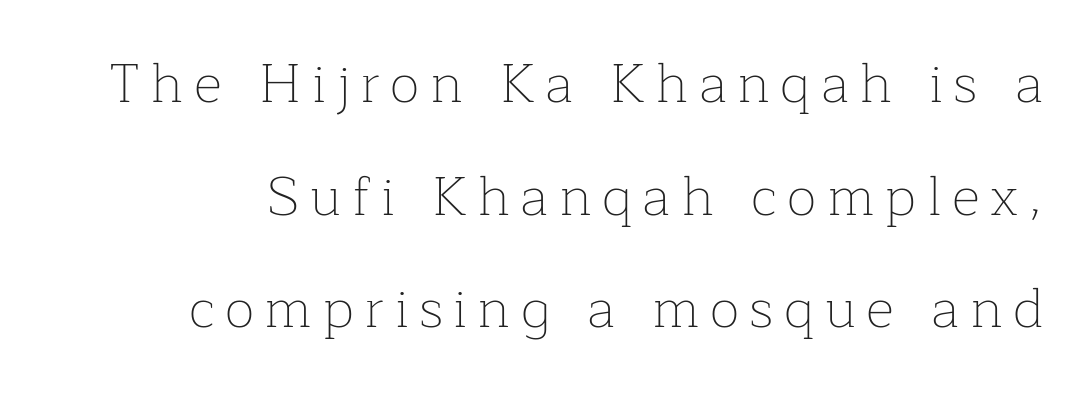
{"serif": "yes", "italic": "no", "bold": "no", "weight": "thin", "width": "normal", "stroke_contrast": "low", "x_height": "medium", "monospaced": "no", "underline": "no", "line_spacing": "loose", "line_spacing_ratio": 2.05, "glyph_px": 55}
